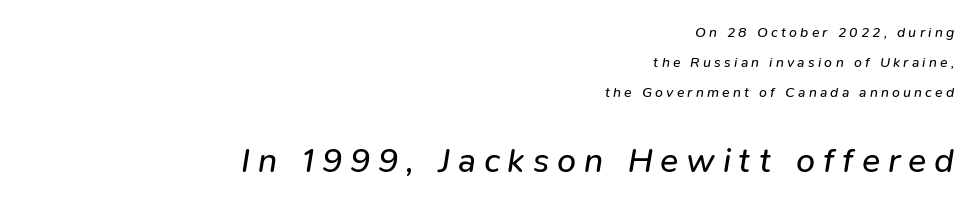
The image shows 34 px regular-weight type, italic (leaning right); set right-aligned, loose line spacing (2.15x), unusually wide letter spacing (+0.23 em), not underlined; the second (bottom) block is 2.43x larger; low stroke contrast and a medium x-height.
